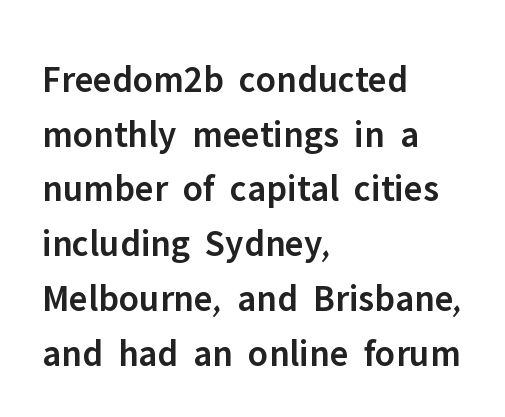
{"serif": "no", "italic": "no", "bold": "semi", "weight": "semibold", "width": "normal", "stroke_contrast": "low", "x_height": "medium", "monospaced": "no", "underline": "no", "align": "left", "line_spacing": "normal", "line_spacing_ratio": 1.44, "letter_spacing": "normal", "letter_spacing_em": 0.0, "glyph_px": 38}
